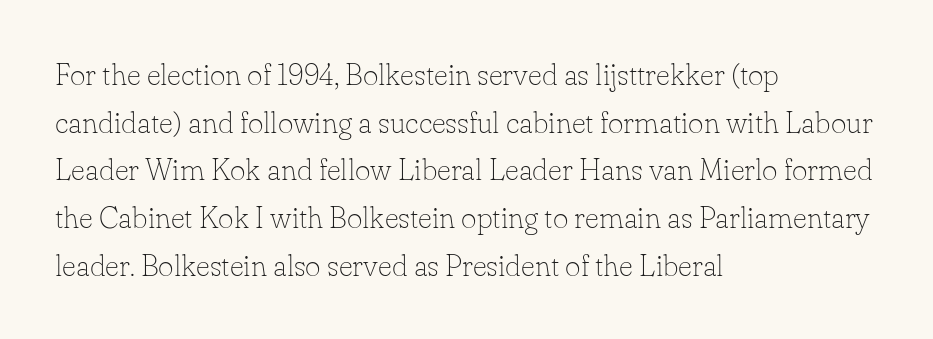
The image shows 30 px thin serif type, upright; set left-aligned, normal line spacing (1.59x), normal letter spacing, not underlined; low stroke contrast and a small x-height.
